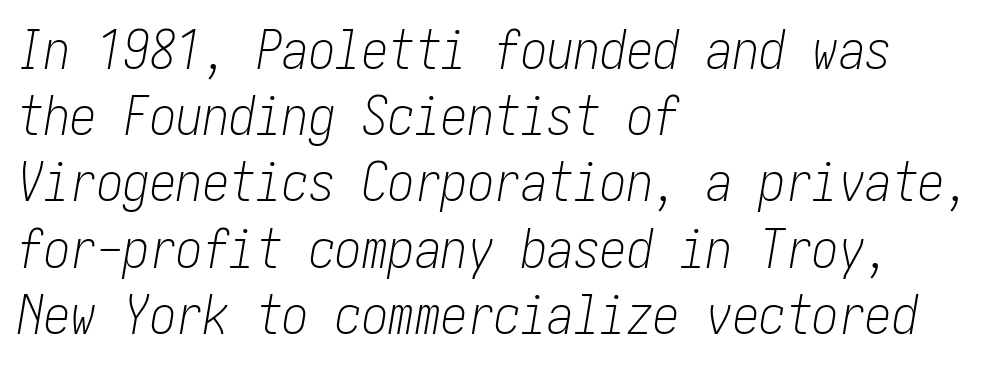
{"italic": "yes", "lean": "right", "slant_degrees": 10, "bold": "no", "weight": "light", "width": "condensed", "stroke_contrast": "low", "x_height": "medium", "underline": "no", "align": "left", "line_spacing": "normal", "line_spacing_ratio": 1.25, "letter_spacing": "normal", "letter_spacing_em": 0.0, "glyph_px": 53}
